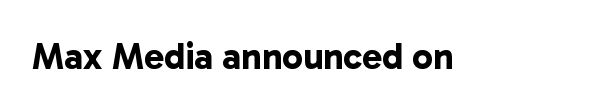
Q: Is the text bold? A: Yes.
Q: Is the typeface a serif or a sans-serif typeface? A: Sans-serif.
Q: Is the text underlined? A: No.
Q: Is the spacing between letters normal or unusually wide? A: Normal.
Q: Width (condensed, normal, or wide)? A: Normal.
Q: Stroke contrast? A: Low.
Q: x-height? A: Medium.
Q: Monospaced? A: No.
